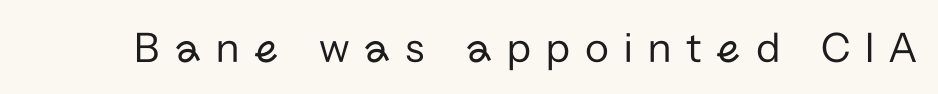
Q: Is the text bold? A: No.
Q: Is the text italic (slanted)? A: No, it is upright.
Q: Is the typeface a serif or a sans-serif typeface? A: Sans-serif.
Q: Is the text underlined? A: No.
Q: Is the spacing between letters normal or unusually wide? A: Unusually wide.
Q: Width (condensed, normal, or wide)? A: Normal.
Q: Stroke contrast? A: Low.
Q: x-height? A: Medium.
Q: Monospaced? A: No.
